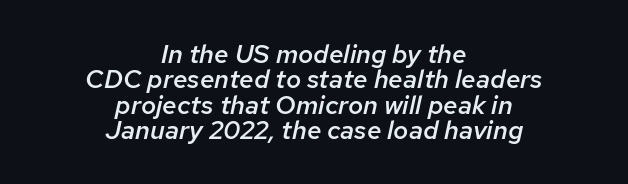
No extra tracking has been applied to these lines. What's the leading like? Squeezed, with rows nearly overlapping. Every character sits at an angle, as italics do. Which margin do the lines hug? Neither — every line sits in the middle. The typesetting leans somewhat heavy: a semibold.
